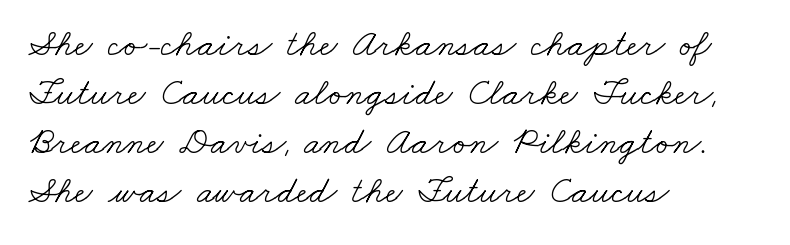
Q: Is the text bold? A: No.
Q: Is the typeface a serif or a sans-serif typeface? A: Serif.
Q: Is the text underlined? A: No.
Q: How is the paragraph aligned? A: Left-aligned.
Q: Is the spacing between letters normal or unusually wide? A: Normal.
Q: Is the spacing between lines tight, normal or loose? A: Normal.
Q: Width (condensed, normal, or wide)? A: Wide.
Q: Stroke contrast? A: Low.
Q: x-height? A: Small.
Q: Monospaced? A: No.
